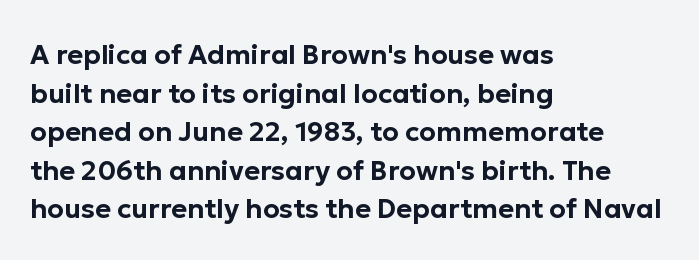
The image shows 27 px text type, upright; set left-aligned, normal line spacing (1.43x), normal letter spacing, not underlined.
